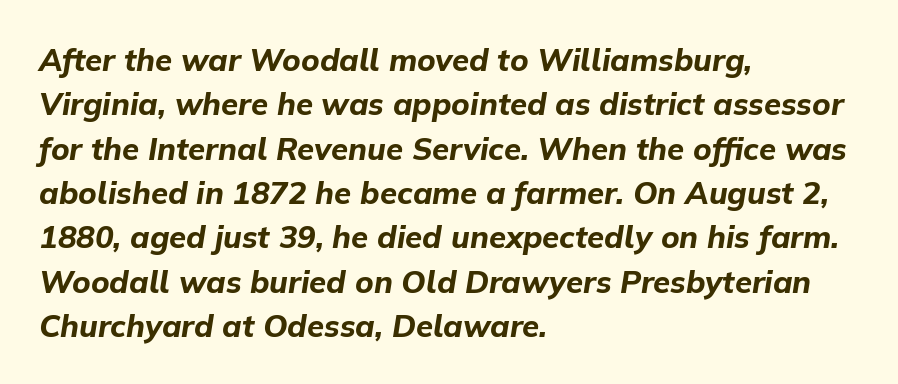
{"italic": "yes", "lean": "right", "slant_degrees": 9, "bold": "yes", "weight": "bold", "width": "normal", "stroke_contrast": "low", "x_height": "medium", "monospaced": "no", "underline": "no", "align": "left", "line_spacing": "normal", "line_spacing_ratio": 1.43, "letter_spacing": "normal", "letter_spacing_em": 0.0, "glyph_px": 31}
